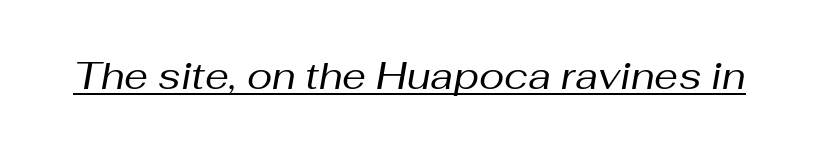
{"italic": "yes", "lean": "right", "slant_degrees": 10, "bold": "no", "weight": "regular", "width": "normal", "stroke_contrast": "medium", "x_height": "medium", "monospaced": "no", "underline": "yes", "letter_spacing": "normal", "letter_spacing_em": 0.0, "glyph_px": 38}
